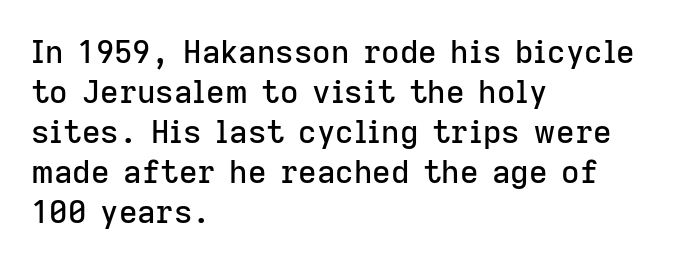
Q: Is the text italic (slanted)? A: No, it is upright.
Q: Is the typeface a serif or a sans-serif typeface? A: Sans-serif.
Q: Is the text underlined? A: No.
Q: How is the paragraph aligned? A: Left-aligned.
Q: Is the spacing between letters normal or unusually wide? A: Normal.
Q: Is the spacing between lines tight, normal or loose? A: Normal.
Q: Width (condensed, normal, or wide)? A: Normal.
Q: Stroke contrast? A: Low.
Q: x-height? A: Medium.
Q: Monospaced? A: No.
